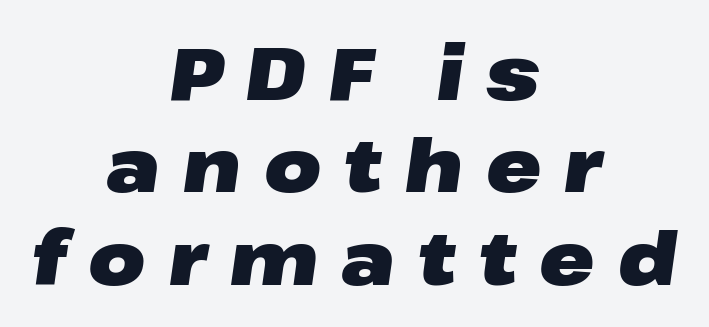
Students, this is bold: see how much ink each stroke carries. The passage shown stacks its lines at a standard gap. The glyphs are unaccompanied by any horizontal stroke below them. The line texture is sparse and dotted thanks to wide tracking.
